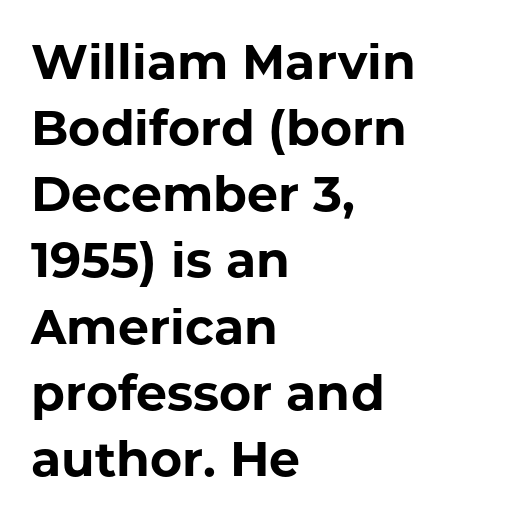
The image shows 49 px bold sans-serif type, upright; set left-aligned, normal line spacing (1.35x), normal letter spacing, not underlined; low stroke contrast and a medium x-height.
